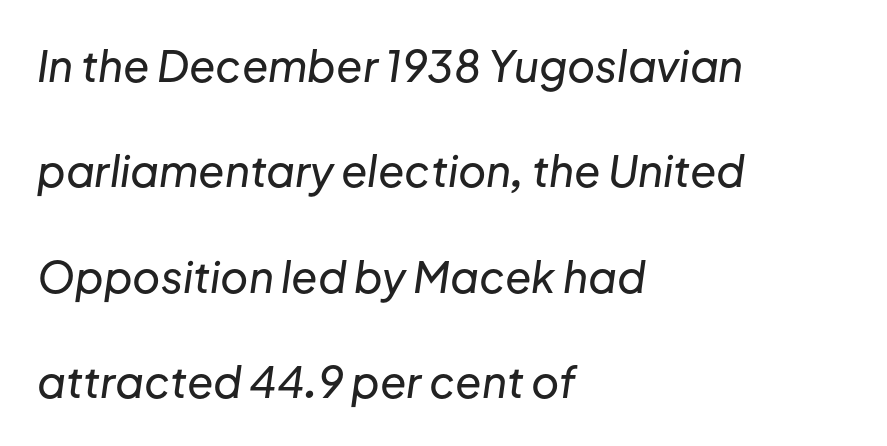
{"italic": "yes", "lean": "right", "slant_degrees": 8, "width": "normal", "stroke_contrast": "low", "x_height": "medium", "monospaced": "no", "underline": "no", "align": "left", "line_spacing": "loose", "line_spacing_ratio": 2.45, "letter_spacing": "normal", "letter_spacing_em": 0.0, "glyph_px": 43}
